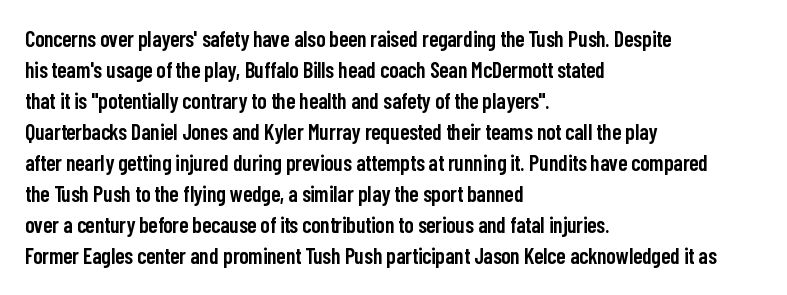
Does extra space separate the letters? No, they use regular spacing. Italic? Not at all — the glyphs are vertical. Notice how the passage keeps a crisp vertical edge on the left only. In terms of leading, this rendering sits right in the middle.
